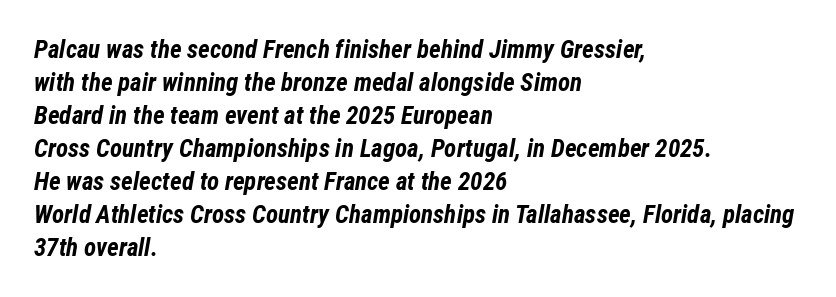
The image shows 25 px bold type, italic (leaning right); set left-aligned, normal line spacing (1.32x), normal letter spacing, not underlined.
